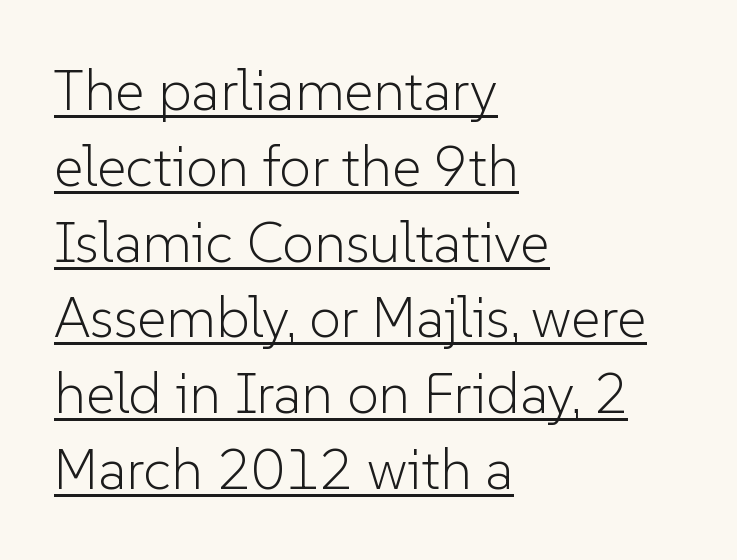
{"serif": "no", "italic": "no", "bold": "no", "weight": "light", "width": "normal", "stroke_contrast": "low", "x_height": "medium", "monospaced": "no", "underline": "yes", "align": "left", "line_spacing": "normal", "line_spacing_ratio": 1.33, "letter_spacing": "normal", "letter_spacing_em": 0.0, "glyph_px": 57}
